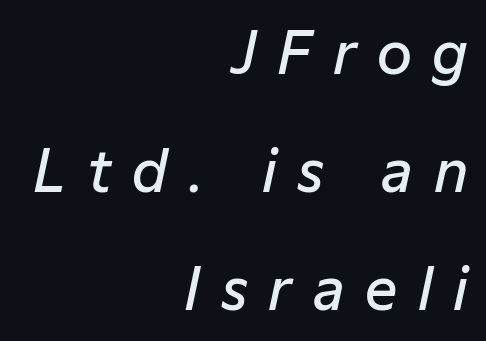
The image shows 57 px semibold type, italic (leaning right); set right-aligned, loose line spacing (2.07x), unusually wide letter spacing (+0.36 em), not underlined; low stroke contrast and a medium x-height.
